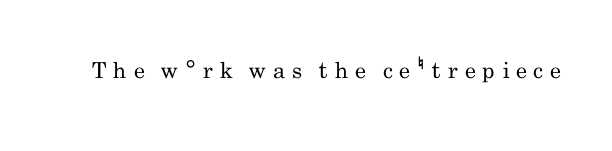
{"italic": "no", "bold": "no", "underline": "no", "letter_spacing": "wide", "letter_spacing_em": 0.31, "glyph_px": 22}
